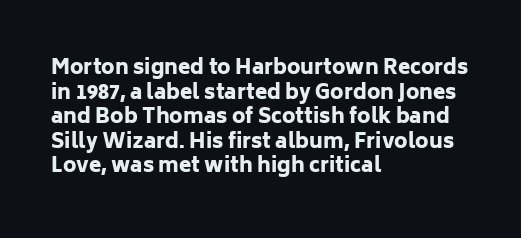
{"italic": "no", "bold": "yes", "underline": "no", "align": "left", "line_spacing_ratio": 1.23, "letter_spacing": "normal", "letter_spacing_em": 0.0, "glyph_px": 20}
